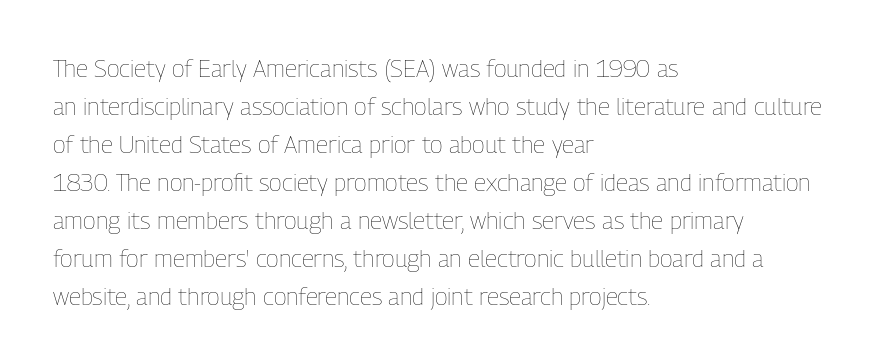
The image shows 24 px text type, upright; set left-aligned, normal line spacing (1.58x), normal letter spacing, not underlined.
